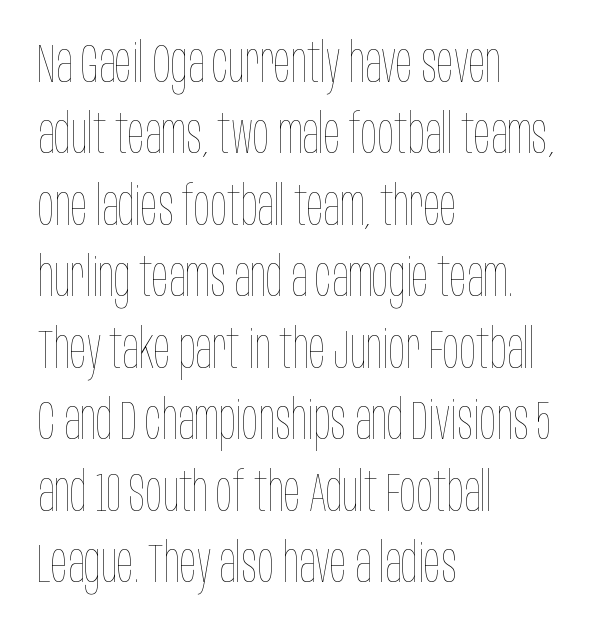
The image shows 55 px thin, condensed type, upright; set left-aligned, normal line spacing (1.3x), normal letter spacing, not underlined; low stroke contrast and a large x-height.
